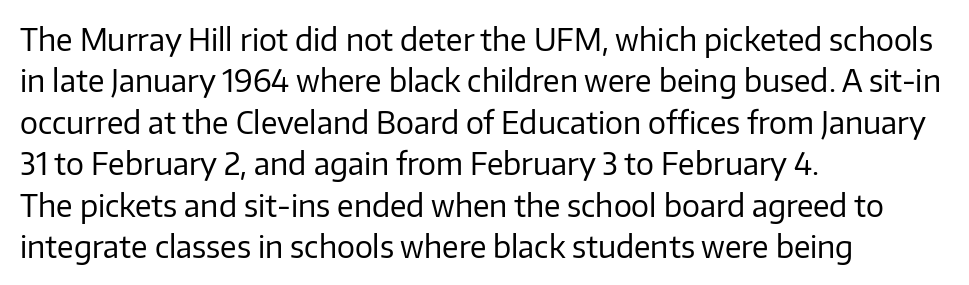
The image shows 30 px regular-weight sans-serif type, upright; set left-aligned, normal line spacing (1.38x), normal letter spacing, not underlined; low stroke contrast and a medium x-height.
